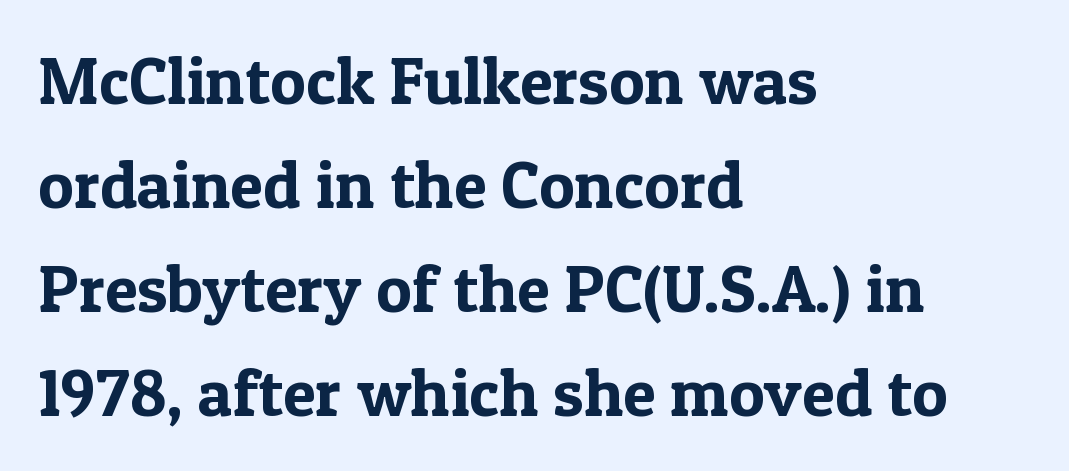
{"serif": "yes", "italic": "no", "width": "normal", "x_height": "medium", "monospaced": "no", "underline": "no", "align": "left", "line_spacing": "normal", "line_spacing_ratio": 1.55, "letter_spacing": "normal", "letter_spacing_em": 0.0, "glyph_px": 67}
